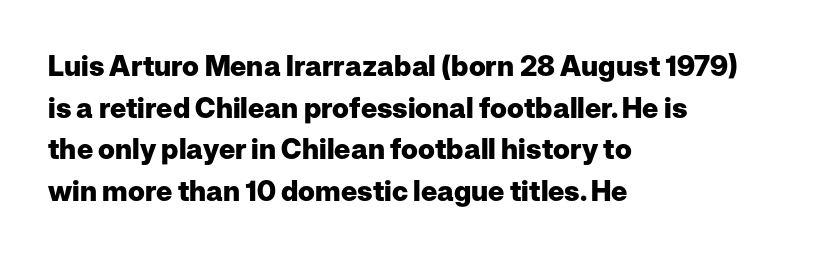
Q: Is the text bold? A: Yes.
Q: Is the text italic (slanted)? A: No, it is upright.
Q: Is the typeface a serif or a sans-serif typeface? A: Sans-serif.
Q: Is the text underlined? A: No.
Q: How is the paragraph aligned? A: Left-aligned.
Q: Is the spacing between letters normal or unusually wide? A: Normal.
Q: Is the spacing between lines tight, normal or loose? A: Normal.
Q: Width (condensed, normal, or wide)? A: Normal.
Q: Stroke contrast? A: Low.
Q: x-height? A: Medium.
Q: Monospaced? A: No.
